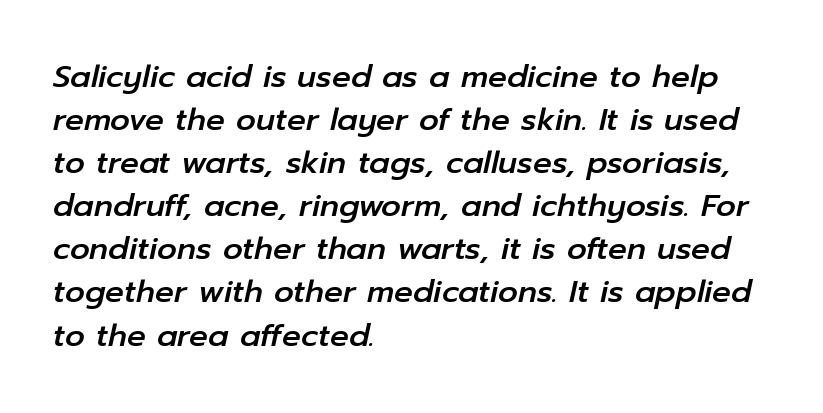
Each row of text sits above clean, open space. Spacing between characters is what you'd get straight out of the box. Is the block centered? No — it sits flush against the left margin. In terms of leading, this rendering sits right in the middle.
